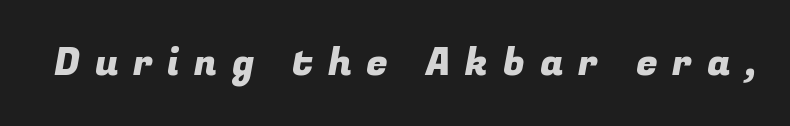
{"serif": "no", "width": "normal", "stroke_contrast": "low", "x_height": "medium", "monospaced": "no", "underline": "no", "letter_spacing": "wide", "letter_spacing_em": 0.37, "glyph_px": 39}
